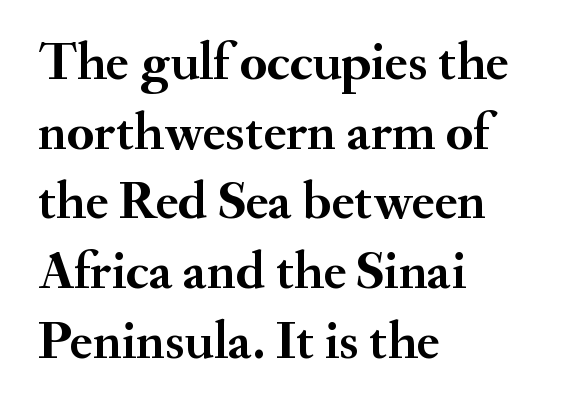
{"serif": "yes", "italic": "no", "bold": "yes", "weight": "semibold", "width": "normal", "stroke_contrast": "medium", "x_height": "small", "monospaced": "no", "underline": "no", "align": "left", "line_spacing": "normal", "line_spacing_ratio": 1.29, "letter_spacing": "normal", "letter_spacing_em": 0.0, "glyph_px": 54}
